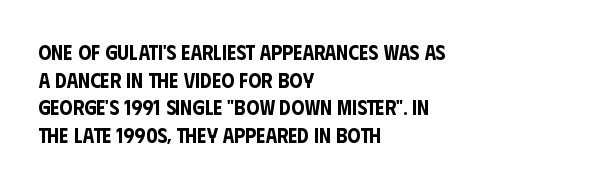
Every character sits straight up, as roman type does. Decoration check: the copy has no underline. A normal amount of white space separates one row of letters from the next. The passage shown has conventional tracking throughout.
